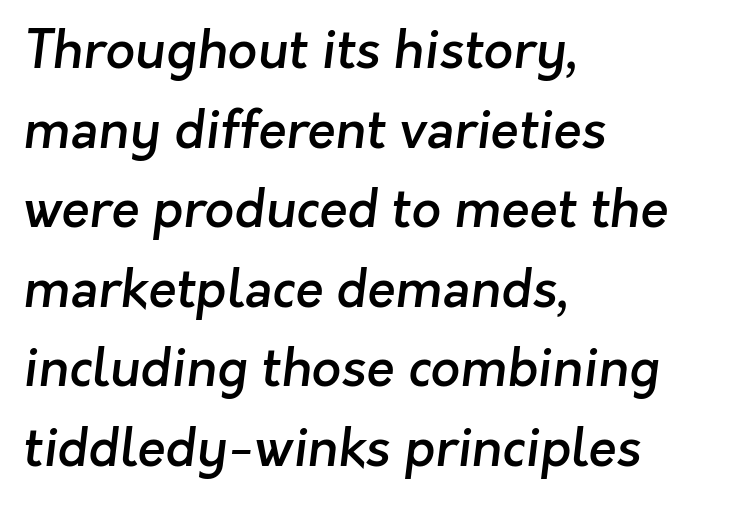
The image shows 52 px semibold sans-serif type; set left-aligned, normal line spacing (1.53x), normal letter spacing, not underlined; low stroke contrast and a medium x-height.
